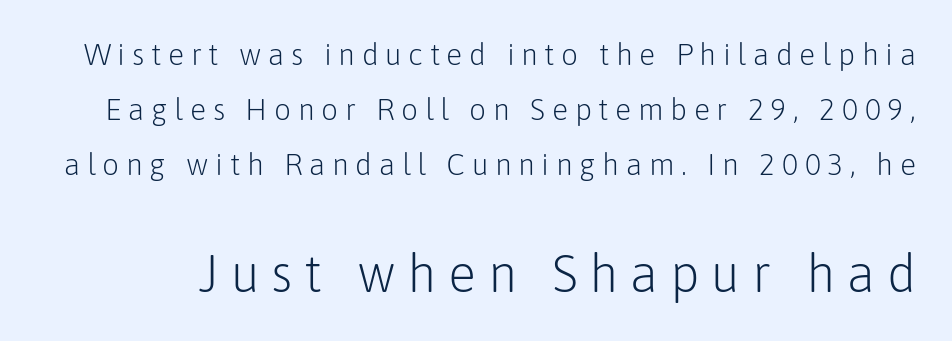
{"serif": "no", "italic": "no", "bold": "no", "weight": "light", "width": "normal", "stroke_contrast": "low", "x_height": "medium", "monospaced": "no", "underline": "no", "line_spacing_ratio": 1.84, "letter_spacing": "wide", "letter_spacing_em": 0.22, "larger_block": "second", "size_ratio": 1.73, "glyph_px": 52}
